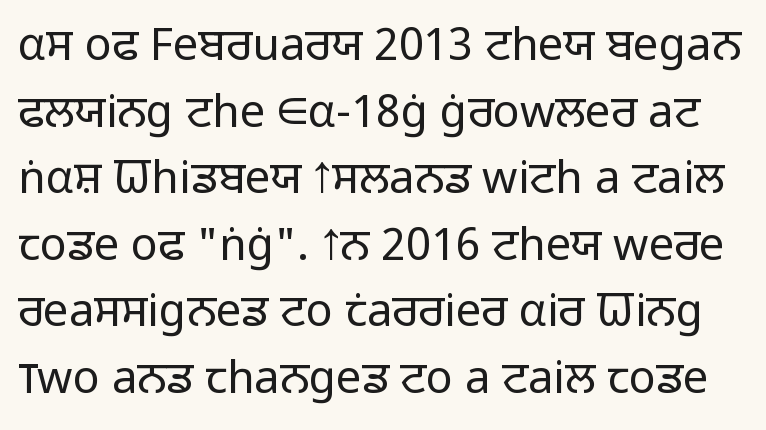
Q: Is the text bold? A: No.
Q: Is the text italic (slanted)? A: No, it is upright.
Q: Is the typeface a serif or a sans-serif typeface? A: Sans-serif.
Q: Is the text underlined? A: No.
Q: Is the spacing between letters normal or unusually wide? A: Normal.
Q: Is the spacing between lines tight, normal or loose? A: Normal.
Q: Width (condensed, normal, or wide)? A: Normal.
Q: Stroke contrast? A: Low.
Q: x-height? A: Medium.
Q: Monospaced? A: No.
